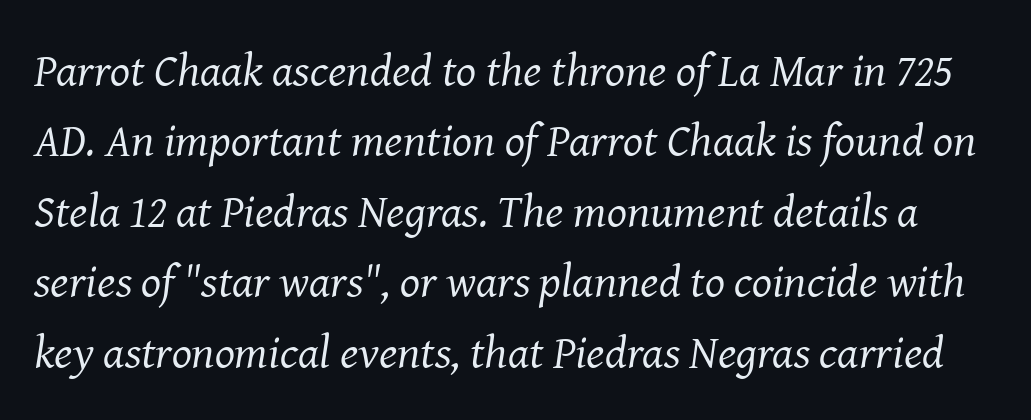
Q: Is the text bold? A: No.
Q: Is the text italic (slanted)? A: Yes, it leans right by about 8 degrees.
Q: Is the typeface a serif or a sans-serif typeface? A: Serif.
Q: Is the text underlined? A: No.
Q: Is the spacing between letters normal or unusually wide? A: Normal.
Q: Is the spacing between lines tight, normal or loose? A: Normal.
Q: Width (condensed, normal, or wide)? A: Normal.
Q: Stroke contrast? A: Medium.
Q: x-height? A: Medium.
Q: Monospaced? A: No.
